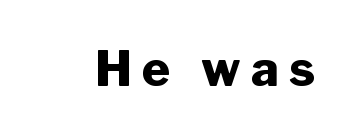
The image shows 48 px heavy sans-serif type, upright; set unusually wide letter spacing (+0.22 em), not underlined; low stroke contrast and a medium x-height.
